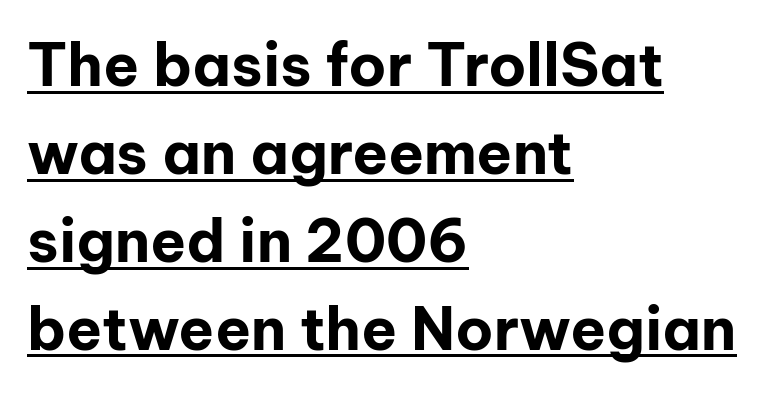
The image shows 59 px bold sans-serif type, upright; set left-aligned, normal line spacing (1.49x), normal letter spacing, underlined; low stroke contrast and a medium x-height.
